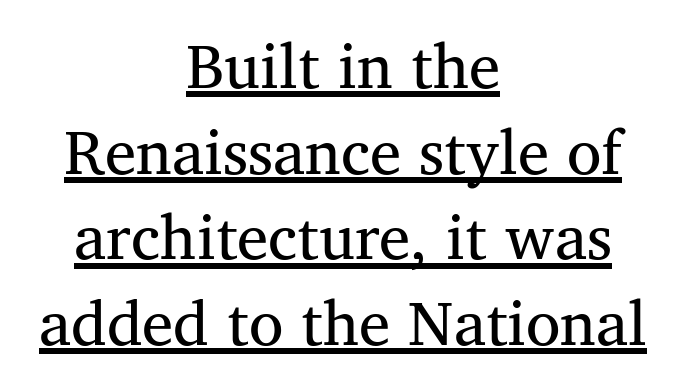
{"serif": "yes", "italic": "no", "bold": "no", "weight": "regular", "width": "normal", "stroke_contrast": "medium", "x_height": "medium", "monospaced": "no", "underline": "yes", "align": "center", "line_spacing": "normal", "line_spacing_ratio": 1.36, "letter_spacing": "normal", "letter_spacing_em": 0.0, "glyph_px": 63}
